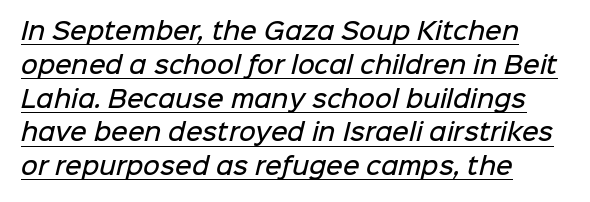
The image shows 23 px text type; set left-aligned, normal line spacing (1.47x), normal letter spacing, underlined.
